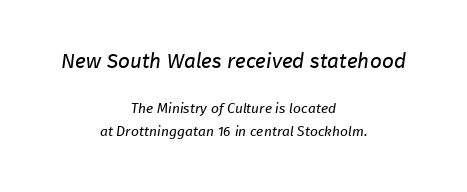
Q: Is the text bold? A: No.
Q: Is the text underlined? A: No.
Q: How is the paragraph aligned? A: Centered.
Q: Is the spacing between letters normal or unusually wide? A: Normal.
Q: Is the spacing between lines tight, normal or loose? A: Normal.
Q: Which block of text is set in a larger size, the first (top) or the second (bottom)? A: The first (top) one.
